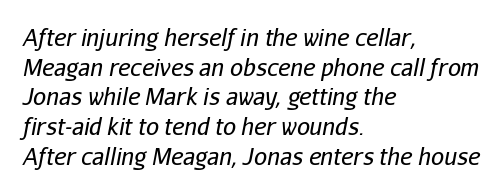
The lines are quadded left. Students, note that the glyphs here touch the page at normal intervals. The rendering uses a moderate line-height, typical for paragraphs. A typesetter would mark this as italic. Has an underline been added? It has not. Stems here are at most as thick as an everyday book face.
